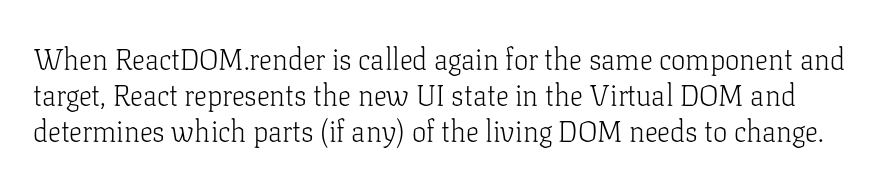
{"serif": "yes", "italic": "no", "bold": "no", "weight": "light", "width": "normal", "stroke_contrast": "low", "x_height": "medium", "monospaced": "no", "underline": "no", "line_spacing_ratio": 1.24, "letter_spacing": "normal", "letter_spacing_em": 0.0, "glyph_px": 29}
